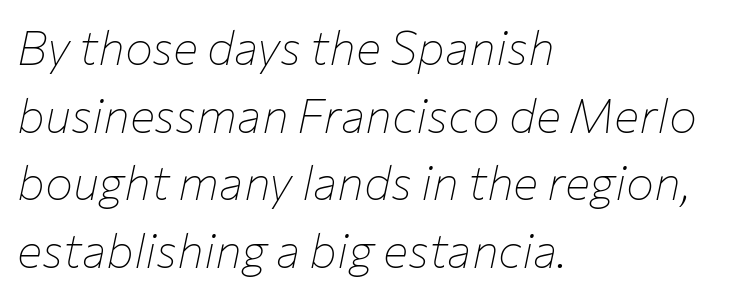
{"italic": "yes", "lean": "right", "slant_degrees": 12, "bold": "no", "weight": "thin", "width": "normal", "stroke_contrast": "low", "x_height": "medium", "monospaced": "no", "underline": "no", "align": "left", "line_spacing": "normal", "line_spacing_ratio": 1.44, "letter_spacing": "normal", "letter_spacing_em": 0.0, "glyph_px": 47}
